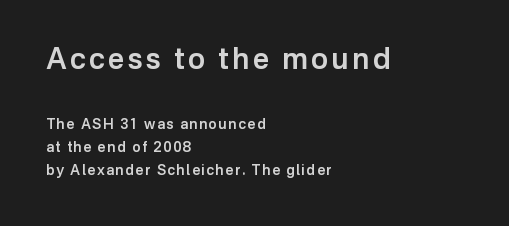
{"serif": "no", "italic": "no", "bold": "semi", "weight": "semibold", "width": "normal", "stroke_contrast": "low", "x_height": "medium", "monospaced": "no", "underline": "no", "align": "left", "line_spacing": "normal", "line_spacing_ratio": 1.67, "larger_block": "first", "size_ratio": 2.07, "glyph_px": 29}
